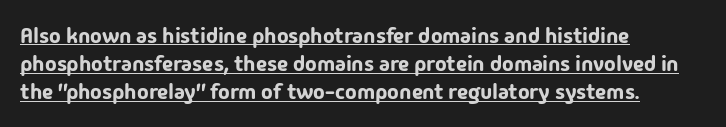
Line starts are locked; line ends wander. This block has exactly the height ordinary leading produces. This is underlined copy, the kind a proofreader might mark for attention. Nobody touched the tracking dial on this one. The letters stand upright; this is a roman face.
